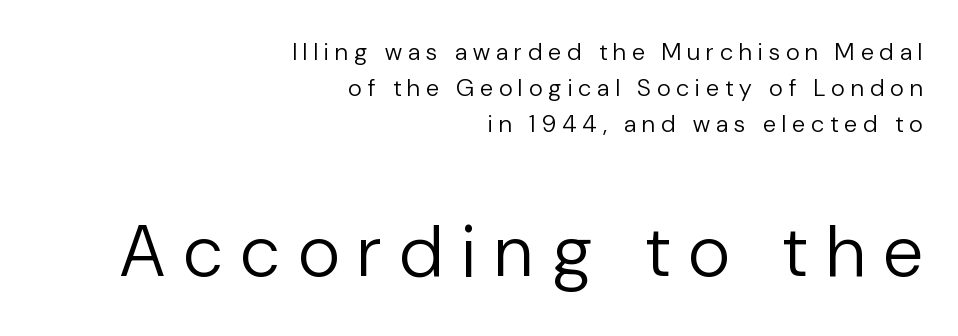
{"serif": "no", "italic": "no", "bold": "no", "weight": "regular", "width": "normal", "stroke_contrast": "low", "x_height": "medium", "monospaced": "no", "underline": "no", "align": "right", "line_spacing": "normal", "line_spacing_ratio": 1.51, "letter_spacing": "wide", "letter_spacing_em": 0.26, "larger_block": "second", "size_ratio": 3.04, "glyph_px": 73}
